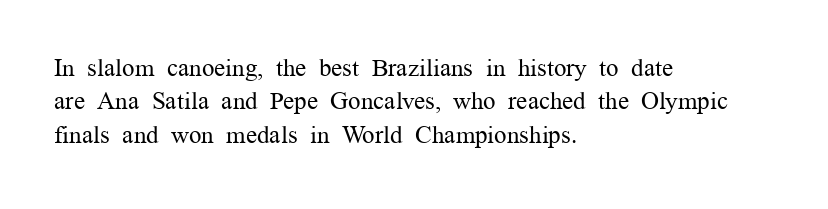
{"italic": "no", "bold": "no", "underline": "no", "align": "left", "line_spacing": "normal", "line_spacing_ratio": 1.34, "letter_spacing": "normal", "letter_spacing_em": 0.0, "glyph_px": 25}
